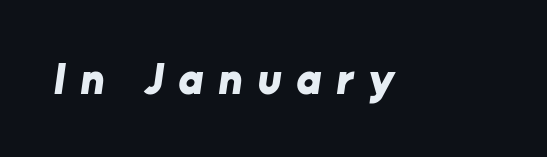
The image shows 44 px bold sans-serif type; set unusually wide letter spacing (+0.34 em), not underlined; low stroke contrast and a medium x-height.
